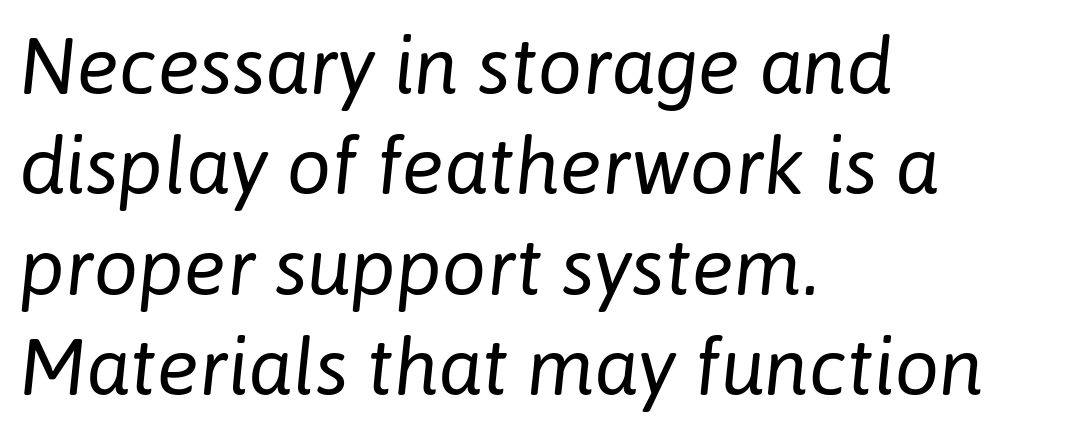
The image shows 79 px regular-weight type, italic (leaning right); set left-aligned, normal line spacing (1.27x), normal letter spacing, not underlined; low stroke contrast and a medium x-height.
